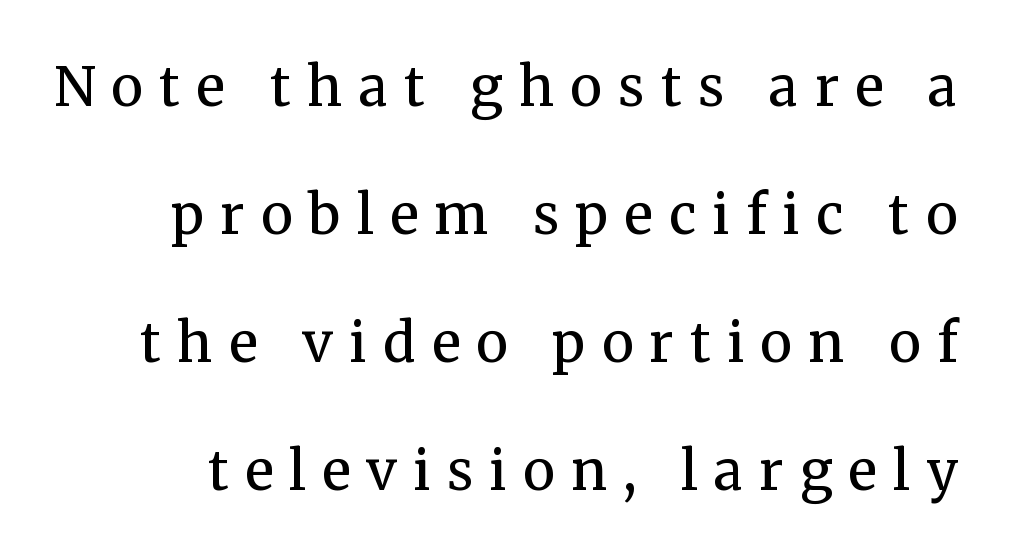
The foot of each line stays bare and open. Serif or sans? Serif — the stroke terminals have little feet. The line texture is sparse and dotted thanks to wide tracking. If you drew a line through each stem, it would be perfectly vertical. Ink coverage per letter is moderate at most.
